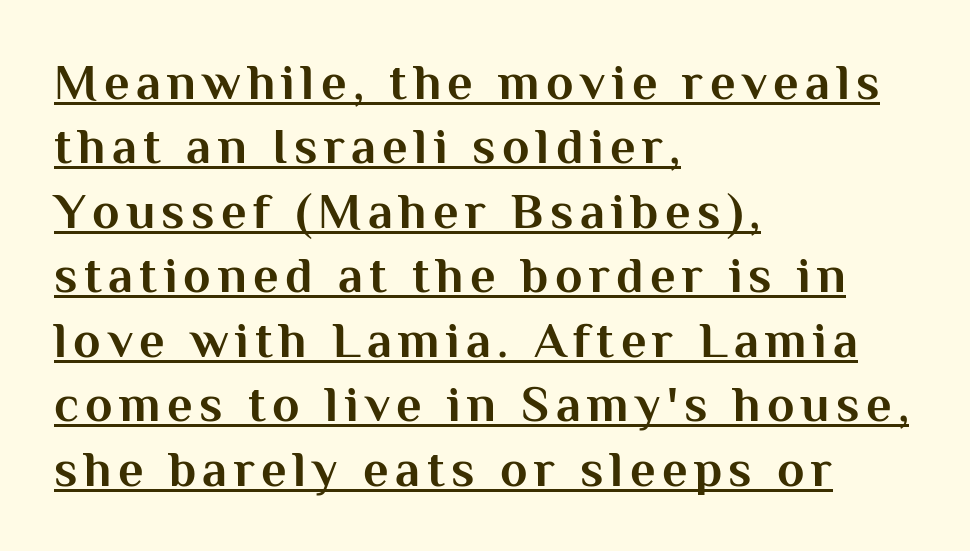
Q: Is the text bold? A: Yes.
Q: Is the text italic (slanted)? A: No, it is upright.
Q: Is the typeface a serif or a sans-serif typeface? A: Sans-serif.
Q: Is the text underlined? A: Yes.
Q: How is the paragraph aligned? A: Left-aligned.
Q: Is the spacing between lines tight, normal or loose? A: Normal.
Q: Width (condensed, normal, or wide)? A: Normal.
Q: Stroke contrast? A: Medium.
Q: x-height? A: Medium.
Q: Monospaced? A: No.
